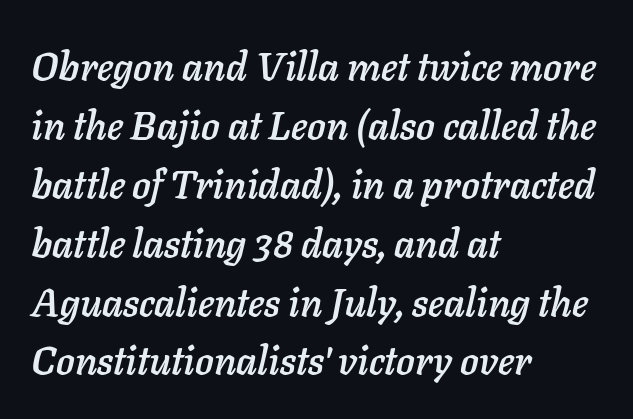
{"italic": "yes", "lean": "right", "slant_degrees": 11, "width": "normal", "stroke_contrast": "low", "x_height": "medium", "monospaced": "no", "underline": "no", "align": "left", "line_spacing": "normal", "line_spacing_ratio": 1.51, "letter_spacing": "normal", "letter_spacing_em": 0.0, "glyph_px": 39}
